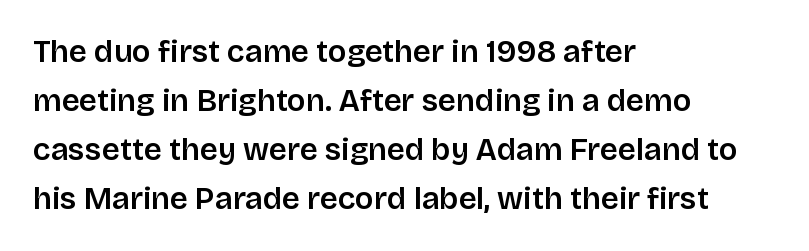
{"serif": "no", "italic": "no", "width": "normal", "stroke_contrast": "low", "x_height": "large", "monospaced": "no", "underline": "no", "align": "left", "line_spacing": "normal", "line_spacing_ratio": 1.58, "letter_spacing": "normal", "letter_spacing_em": 0.0, "glyph_px": 31}
